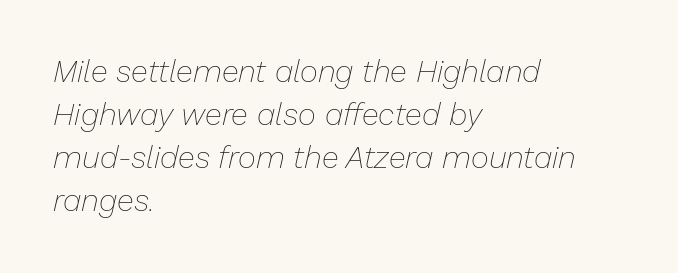
Q: Is the text bold? A: No.
Q: Is the text italic (slanted)? A: Yes, it leans right by about 13 degrees.
Q: Is the text underlined? A: No.
Q: How is the paragraph aligned? A: Left-aligned.
Q: Is the spacing between letters normal or unusually wide? A: Normal.
Q: Is the spacing between lines tight, normal or loose? A: Normal.
Q: Width (condensed, normal, or wide)? A: Normal.
Q: Stroke contrast? A: Low.
Q: x-height? A: Medium.
Q: Monospaced? A: No.
